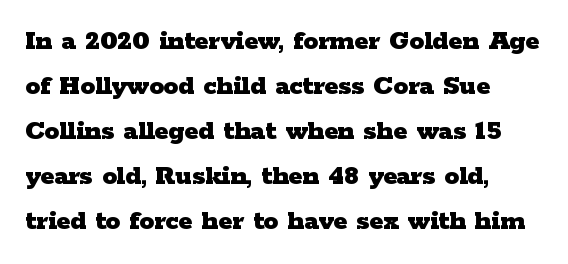
{"serif": "yes", "italic": "no", "bold": "yes", "weight": "heavy", "width": "wide", "stroke_contrast": "low", "x_height": "medium", "monospaced": "no", "underline": "no", "align": "left", "line_spacing": "normal", "line_spacing_ratio": 1.55, "letter_spacing": "normal", "letter_spacing_em": 0.0, "glyph_px": 29}
